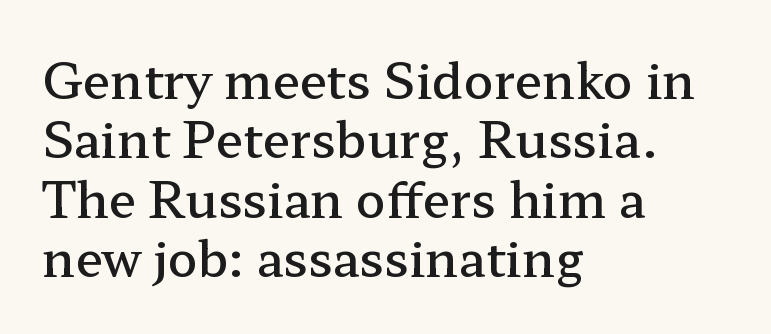
Q: Is the text bold? A: Semi-bold.
Q: Is the text italic (slanted)? A: No, it is upright.
Q: Is the typeface a serif or a sans-serif typeface? A: Serif.
Q: Is the text underlined? A: No.
Q: How is the paragraph aligned? A: Left-aligned.
Q: Is the spacing between letters normal or unusually wide? A: Normal.
Q: Width (condensed, normal, or wide)? A: Wide.
Q: Stroke contrast? A: Low.
Q: x-height? A: Medium.
Q: Monospaced? A: No.
